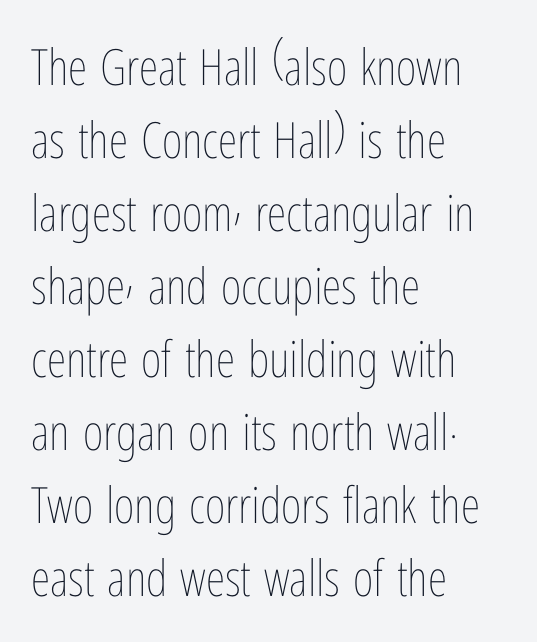
Bare-footed words on every line. Regular leading. The passage shown is not bold in any degree. The letters stand upright; this is a roman face. The letterforms sit shoulder to shoulder at normal distance.
